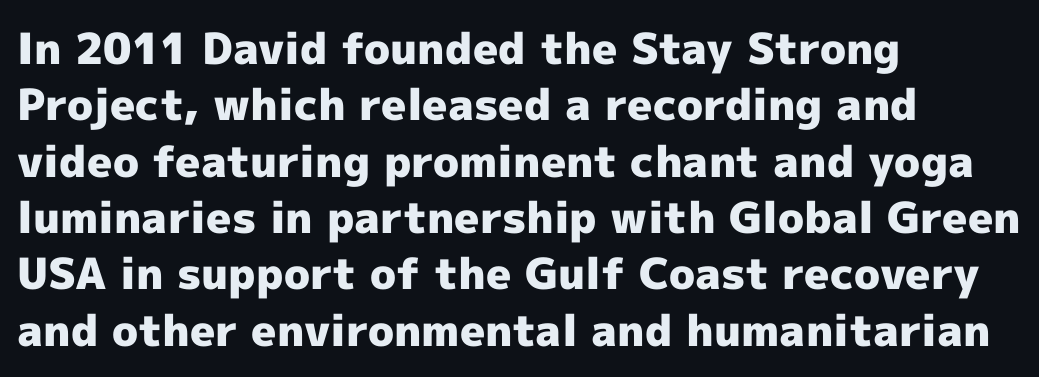
Q: Is the text bold? A: Yes.
Q: Is the text italic (slanted)? A: No, it is upright.
Q: Is the typeface a serif or a sans-serif typeface? A: Sans-serif.
Q: Is the text underlined? A: No.
Q: How is the paragraph aligned? A: Left-aligned.
Q: Is the spacing between letters normal or unusually wide? A: Normal.
Q: Is the spacing between lines tight, normal or loose? A: Normal.
Q: Width (condensed, normal, or wide)? A: Normal.
Q: x-height? A: Medium.
Q: Monospaced? A: No.
